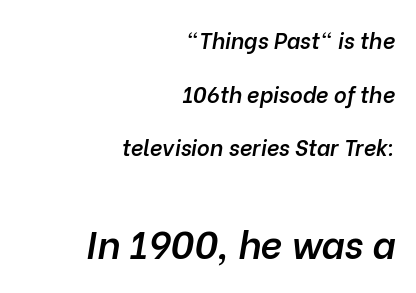
Students, observe: this is what heavily led, spacious text looks like. The glyphs look as if they've been sheared to an angle. In terms of letterspacing, this is plain default setting. The face used here is a semibold: visibly heavier than regular, lighter than bold. Character widths vary here, with narrow letters taking less room than wide ones. Size hierarchy here favors the trailing block over the leading one.
